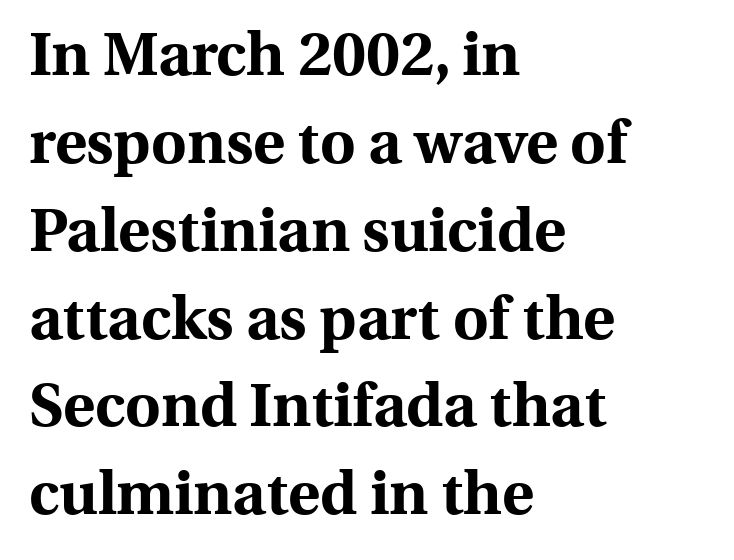
{"serif": "yes", "italic": "no", "bold": "yes", "weight": "bold", "width": "normal", "x_height": "medium", "monospaced": "no", "underline": "no", "align": "left", "line_spacing": "normal", "line_spacing_ratio": 1.44, "letter_spacing": "normal", "letter_spacing_em": 0.0, "glyph_px": 61}
